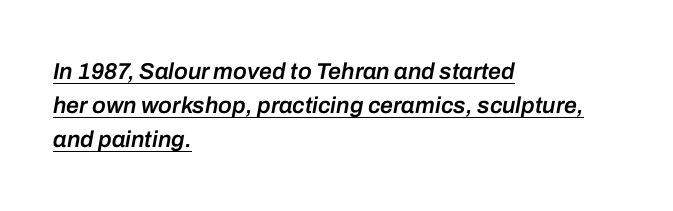
The image shows 23 px text type, italic (leaning right); set left-aligned, normal line spacing (1.48x), normal letter spacing, underlined.
